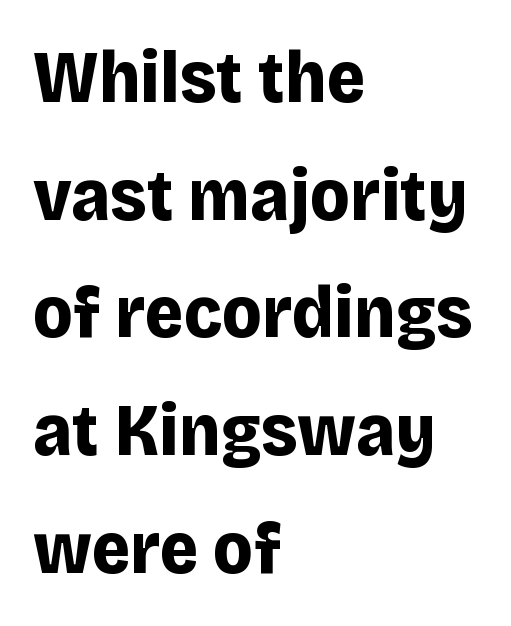
Stroke thickness is high; the sample reads as a true bold. Is the letter spacing exaggerated? No — it looks like the ordinary default. These lines were composed using upright roman letters. Horizontal alignment here is leftward, the default for most running prose. The passage shown is typeset with a sans-serif family.
